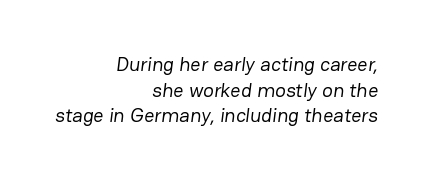
Leading matches the norm, producing a regular column. No extra ink here — the face is not bold. This sample is right-justified, so line beginnings fall wherever the words allow. Observe the ordinary spacing: letters are neighbours, not strangers. Descenders hang freely into open space.
